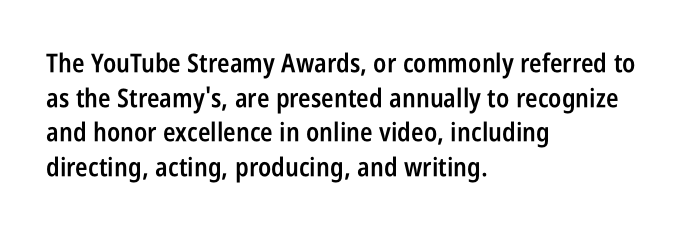
Q: Is the text bold? A: Semi-bold.
Q: Is the text italic (slanted)? A: No, it is upright.
Q: Is the text underlined? A: No.
Q: How is the paragraph aligned? A: Left-aligned.
Q: Is the spacing between letters normal or unusually wide? A: Normal.
Q: Is the spacing between lines tight, normal or loose? A: Normal.
